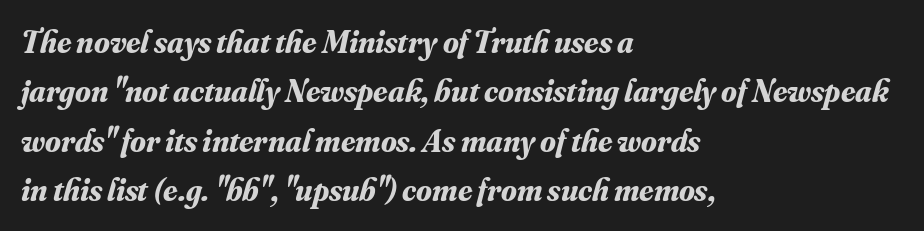
{"serif": "yes", "italic": "yes", "lean": "right", "slant_degrees": 16, "bold": "yes", "weight": "bold", "width": "normal", "stroke_contrast": "medium", "x_height": "small", "monospaced": "no", "underline": "no", "align": "left", "line_spacing": "normal", "line_spacing_ratio": 1.54, "letter_spacing": "normal", "letter_spacing_em": 0.0, "glyph_px": 32}
